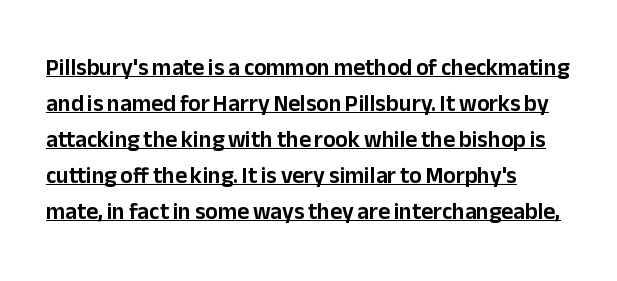
Q: Is the text italic (slanted)? A: No, it is upright.
Q: Is the text underlined? A: Yes.
Q: How is the paragraph aligned? A: Left-aligned.
Q: Is the spacing between letters normal or unusually wide? A: Normal.
Q: Is the spacing between lines tight, normal or loose? A: Normal.
